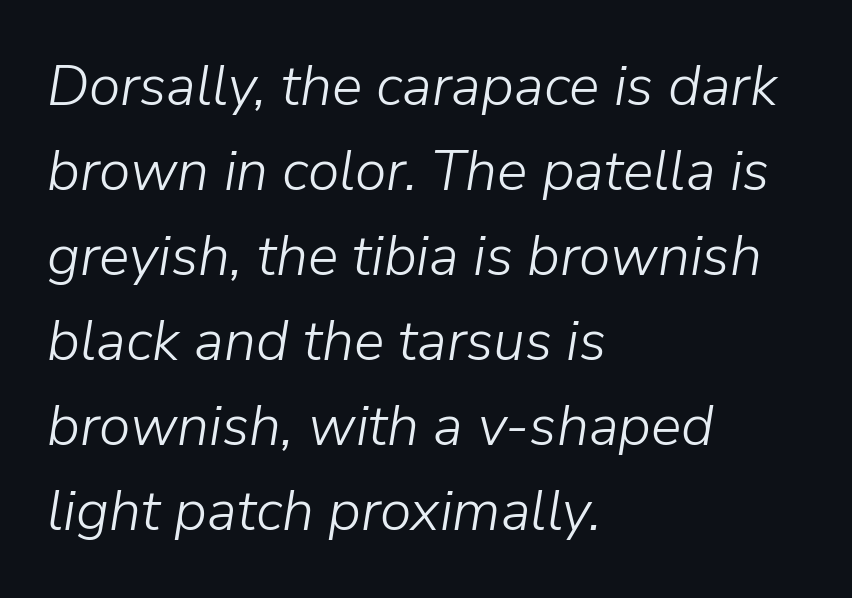
The specimen reads as italic at a glance. Think standard paragraph weight, or any step lighter than that. Beneath every word, the page is bare. The face used here is proportionally spaced, like ordinary book or web type. Baseline-to-baseline distance is the conventional proportion of letter height.
